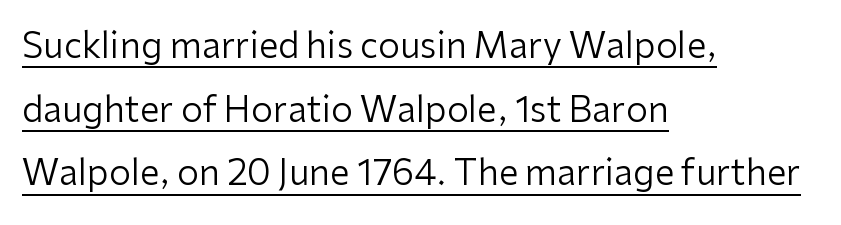
{"serif": "no", "italic": "no", "bold": "no", "weight": "regular", "width": "normal", "stroke_contrast": "low", "x_height": "medium", "monospaced": "no", "underline": "yes", "align": "left", "line_spacing_ratio": 1.82, "letter_spacing": "normal", "letter_spacing_em": 0.0, "glyph_px": 35}
